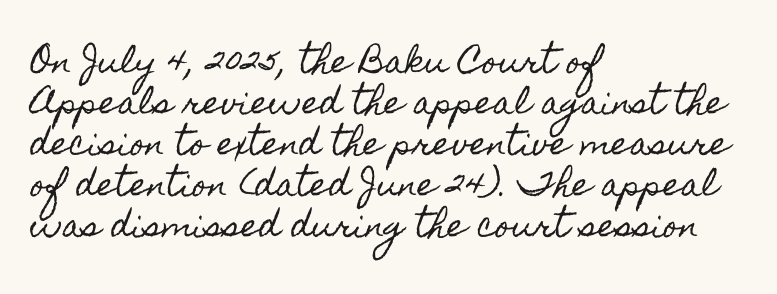
The image shows 31 px condensed type; set left-aligned, normal line spacing (1.32x), normal letter spacing, not underlined; a small x-height.
